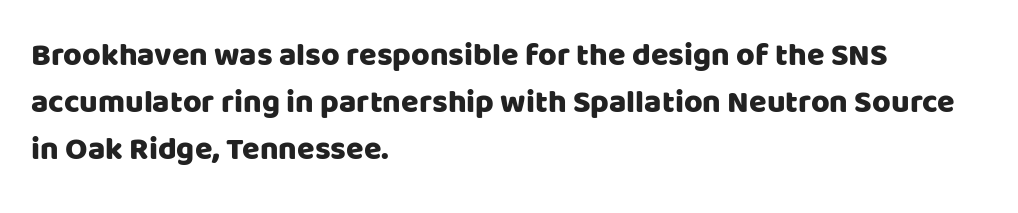
The image shows 32 px sans-serif type, upright; set left-aligned, normal line spacing (1.47x), normal letter spacing, not underlined; low stroke contrast and a large x-height.
